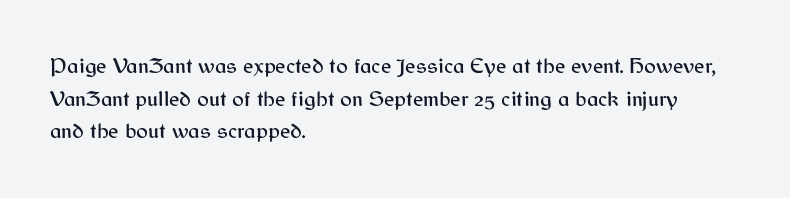
{"italic": "no", "underline": "no", "align": "left", "line_spacing": "normal", "line_spacing_ratio": 1.48, "letter_spacing": "normal", "letter_spacing_em": 0.0, "glyph_px": 22}
